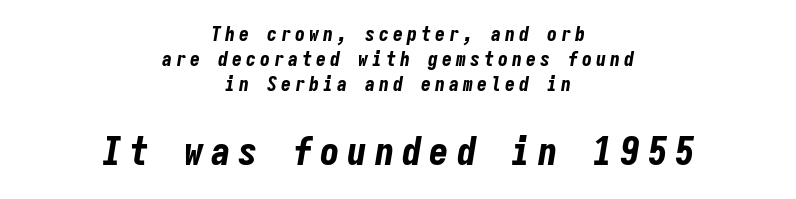
{"italic": "yes", "lean": "right", "slant_degrees": 9, "bold": "yes", "weight": "bold", "width": "condensed", "stroke_contrast": "low", "x_height": "medium", "monospaced": "yes", "underline": "no", "align": "center", "line_spacing": "normal", "line_spacing_ratio": 1.25, "letter_spacing": "wide", "letter_spacing_em": 0.2, "larger_block": "second", "size_ratio": 1.95, "glyph_px": 39}
